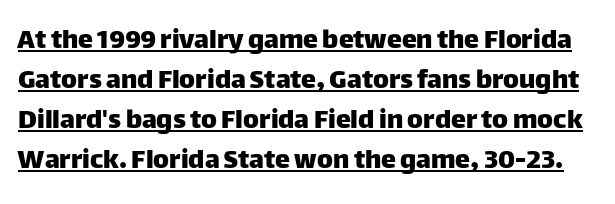
Is there an underline? Yes — a line sits under the letters. This sample keeps an unexceptional amount of space between lines. Does extra space separate the letters? No, they use regular spacing. In terms of posture, this sample is upright.
